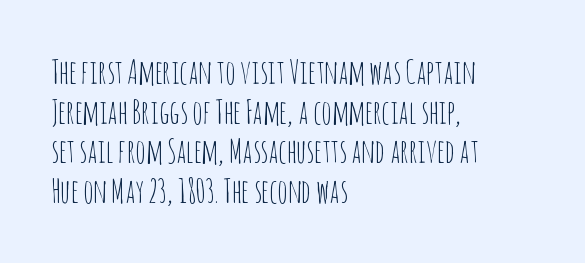
The image shows 32 px thin, condensed sans-serif type, upright; set left-aligned, line spacing 1.24x, normal letter spacing, not underlined; low stroke contrast and a large x-height.
